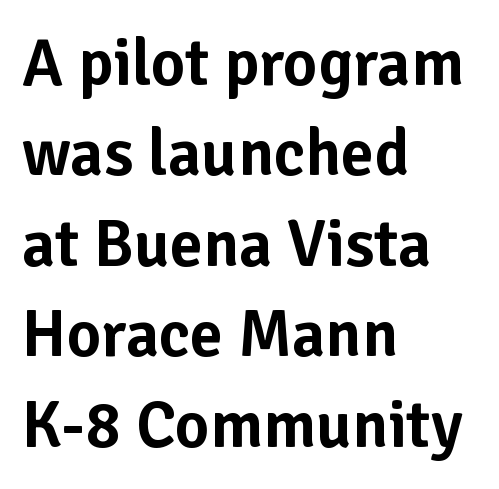
You could not count columns in this text — the font is proportionally spaced. The block of text has a typical density, with ordinary space between rows. Descender tails drop into unmarked territory. The passage is arranged the way most books set body copy — flush left.
